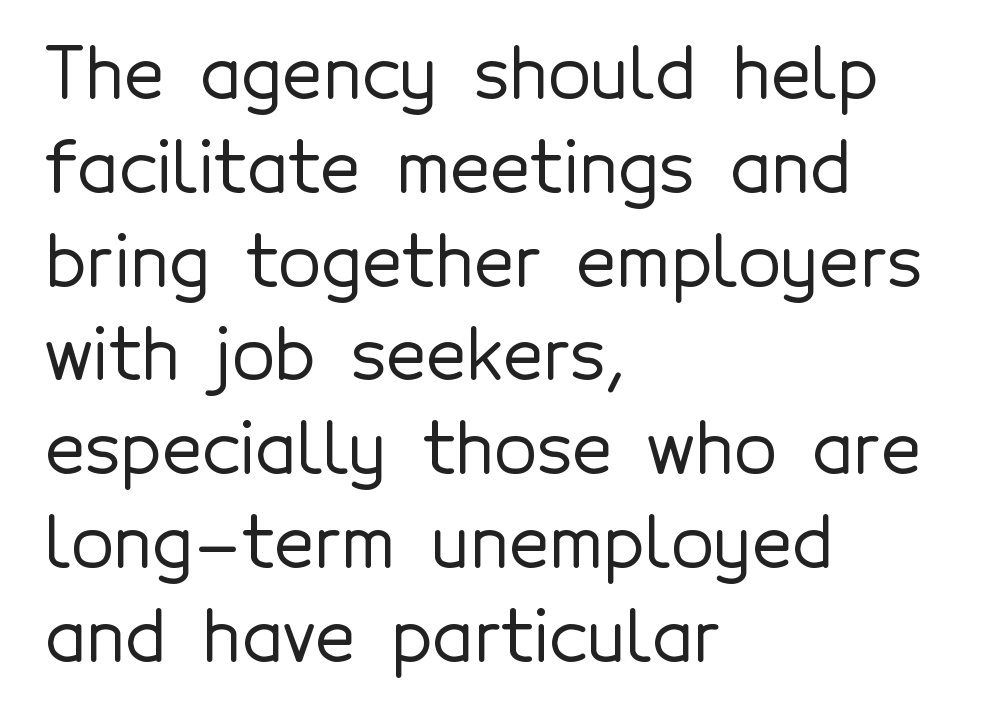
Q: Is the text italic (slanted)? A: No, it is upright.
Q: Is the typeface a serif or a sans-serif typeface? A: Sans-serif.
Q: Is the text underlined? A: No.
Q: How is the paragraph aligned? A: Left-aligned.
Q: Is the spacing between letters normal or unusually wide? A: Normal.
Q: Is the spacing between lines tight, normal or loose? A: Normal.
Q: Width (condensed, normal, or wide)? A: Normal.
Q: x-height? A: Medium.
Q: Monospaced? A: No.
